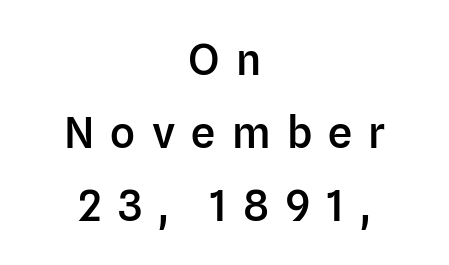
{"serif": "no", "italic": "no", "bold": "semi", "weight": "semibold", "width": "normal", "stroke_contrast": "low", "x_height": "medium", "monospaced": "no", "underline": "no", "align": "center", "line_spacing": "normal", "line_spacing_ratio": 1.7, "letter_spacing": "wide", "letter_spacing_em": 0.38, "glyph_px": 43}
